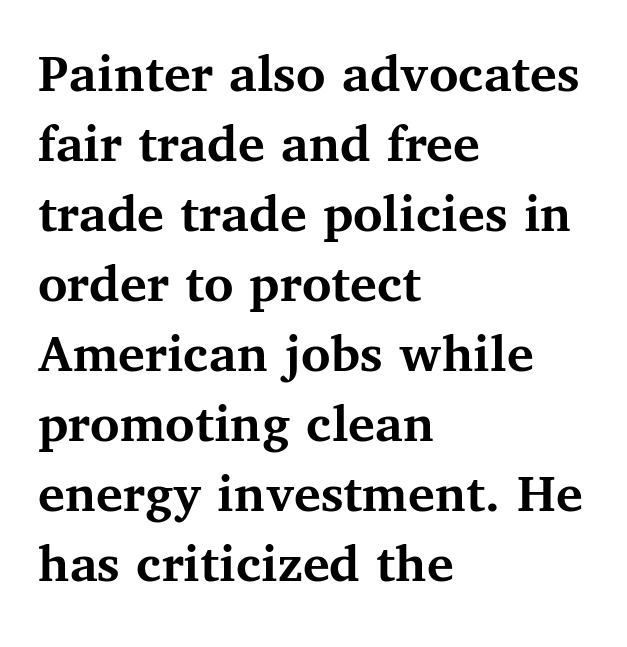
{"serif": "yes", "italic": "no", "bold": "yes", "weight": "semibold", "width": "normal", "stroke_contrast": "medium", "x_height": "medium", "monospaced": "no", "underline": "no", "align": "left", "line_spacing": "normal", "line_spacing_ratio": 1.25, "letter_spacing": "normal", "letter_spacing_em": 0.0, "glyph_px": 56}
